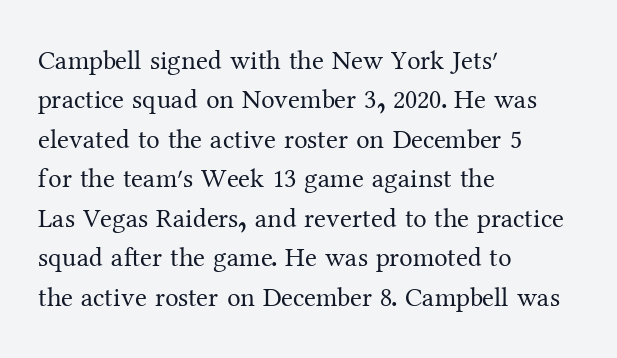
Q: Is the text bold? A: No.
Q: Is the text italic (slanted)? A: No, it is upright.
Q: Is the text underlined? A: No.
Q: How is the paragraph aligned? A: Left-aligned.
Q: Is the spacing between letters normal or unusually wide? A: Normal.
Q: Is the spacing between lines tight, normal or loose? A: Normal.
